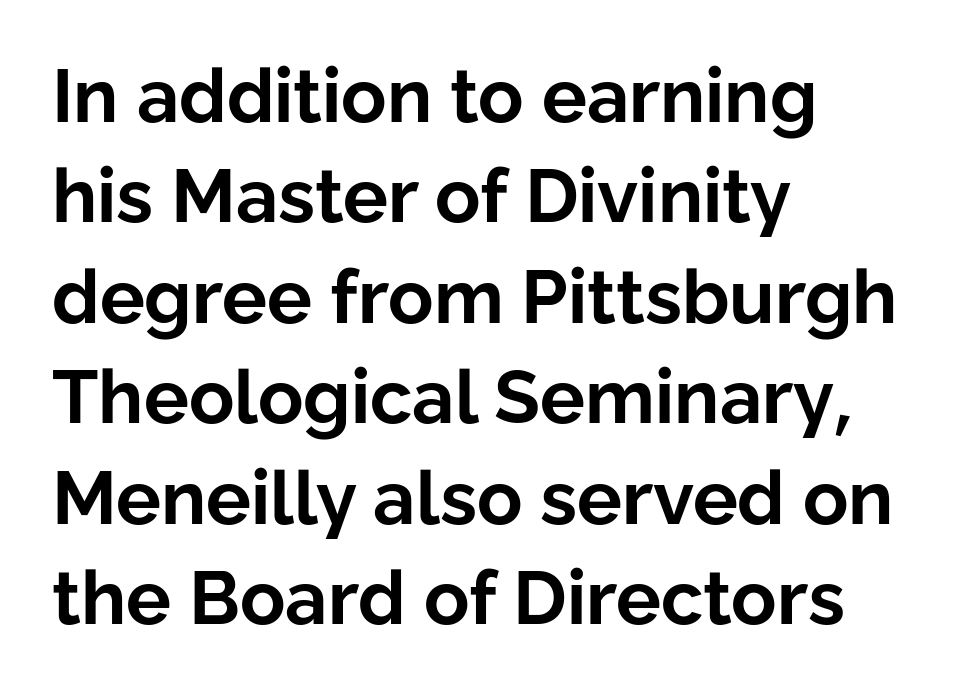
The image shows 75 px bold sans-serif type, upright; set left-aligned, normal line spacing (1.34x), normal letter spacing, not underlined; low stroke contrast and a medium x-height.
